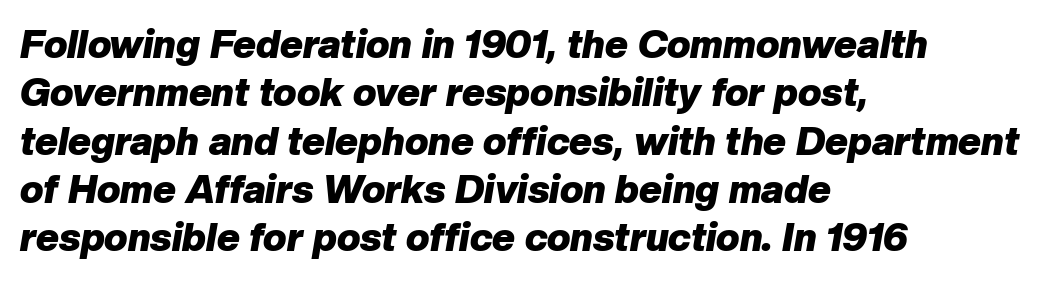
{"italic": "yes", "lean": "right", "slant_degrees": 10, "bold": "yes", "weight": "heavy", "width": "normal", "stroke_contrast": "low", "x_height": "medium", "monospaced": "no", "underline": "no", "align": "left", "line_spacing_ratio": 1.24, "letter_spacing": "normal", "letter_spacing_em": 0.0, "glyph_px": 39}
